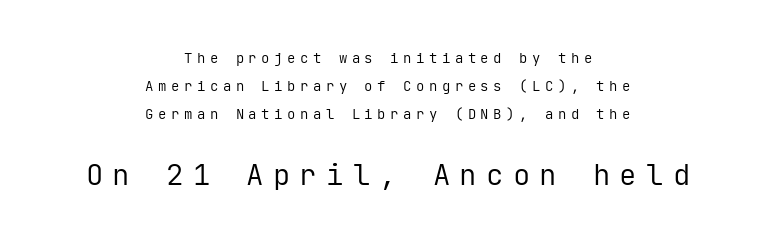
The image shows 29 px regular-weight sans-serif type, upright, monospaced; set centered, loose line spacing (1.99x), unusually wide letter spacing (+0.32 em), not underlined; the second (bottom) block is 2.07x larger; low stroke contrast and a medium x-height.
